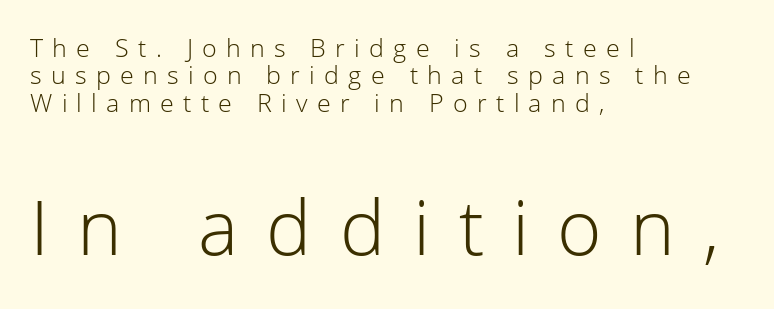
Q: Is the text bold? A: No.
Q: Is the text italic (slanted)? A: No, it is upright.
Q: Is the typeface a serif or a sans-serif typeface? A: Sans-serif.
Q: Is the text underlined? A: No.
Q: How is the paragraph aligned? A: Left-aligned.
Q: Is the spacing between letters normal or unusually wide? A: Unusually wide.
Q: Is the spacing between lines tight, normal or loose? A: Tight.
Q: Which block of text is set in a larger size, the first (top) or the second (bottom)? A: The second (bottom) one.
Q: Width (condensed, normal, or wide)? A: Normal.
Q: Stroke contrast? A: Low.
Q: x-height? A: Medium.
Q: Monospaced? A: No.
